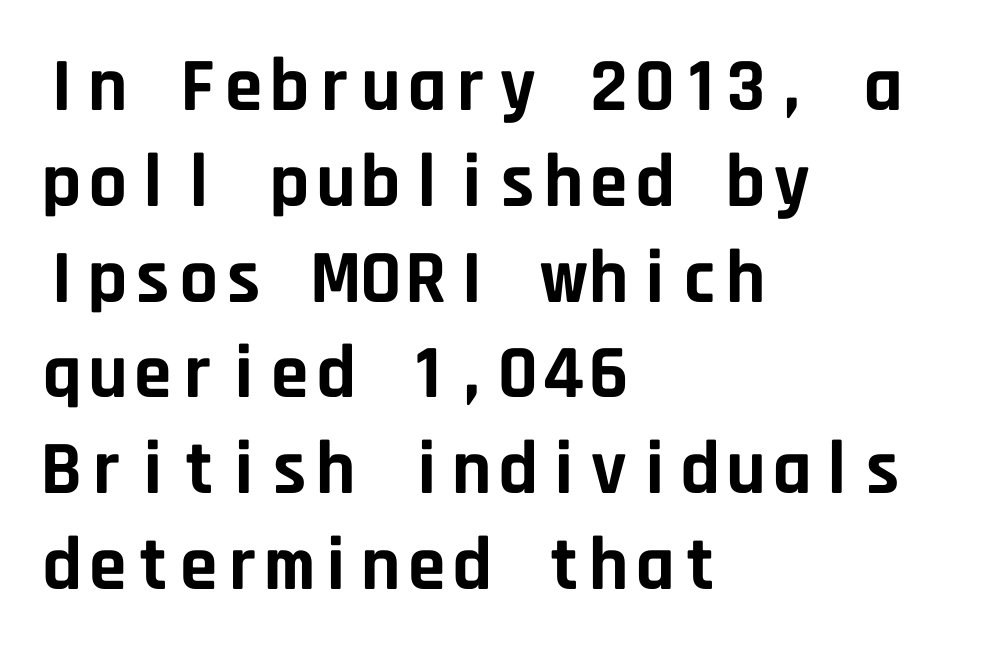
In terms of posture, this sample is upright. Visually the block forms a straight wall on the left and a jagged coastline on the right. Nobody drew a line under any word here. Thick stems and heavy bowls — unmistakably bold.
